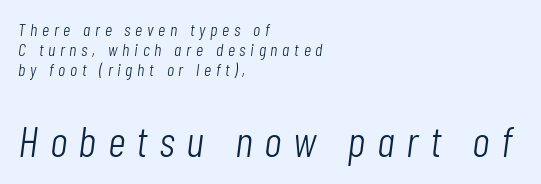
Q: Is the text bold? A: No.
Q: Is the text italic (slanted)? A: Yes, it leans right by about 7 degrees.
Q: Is the text underlined? A: No.
Q: How is the paragraph aligned? A: Left-aligned.
Q: Is the spacing between letters normal or unusually wide? A: Unusually wide.
Q: Is the spacing between lines tight, normal or loose? A: Tight.
Q: Which block of text is set in a larger size, the first (top) or the second (bottom)? A: The second (bottom) one.
Q: Width (condensed, normal, or wide)? A: Condensed.
Q: Stroke contrast? A: Low.
Q: x-height? A: Medium.
Q: Monospaced? A: No.
